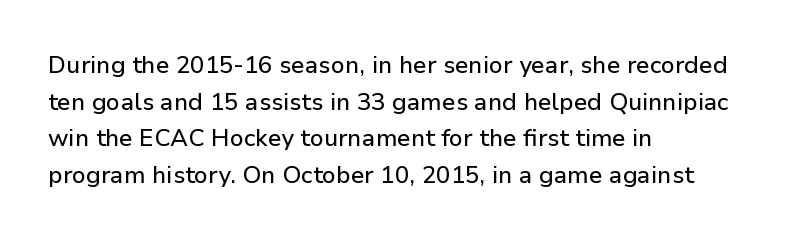
{"italic": "no", "underline": "no", "align": "left", "line_spacing": "normal", "line_spacing_ratio": 1.53, "letter_spacing": "normal", "letter_spacing_em": 0.0, "glyph_px": 24}
